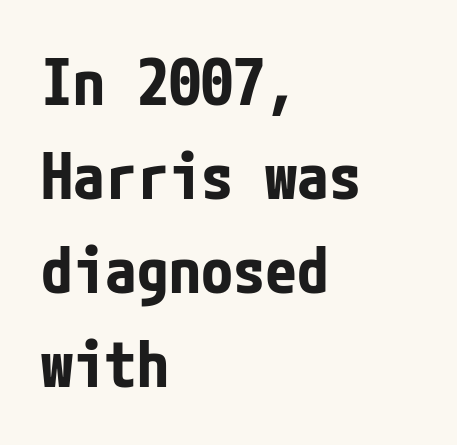
Q: Is the text bold? A: Yes.
Q: Is the text italic (slanted)? A: No, it is upright.
Q: Is the typeface a serif or a sans-serif typeface? A: Sans-serif.
Q: Is the text underlined? A: No.
Q: How is the paragraph aligned? A: Left-aligned.
Q: Is the spacing between letters normal or unusually wide? A: Normal.
Q: Is the spacing between lines tight, normal or loose? A: Normal.
Q: Width (condensed, normal, or wide)? A: Condensed.
Q: Stroke contrast? A: Low.
Q: x-height? A: Medium.
